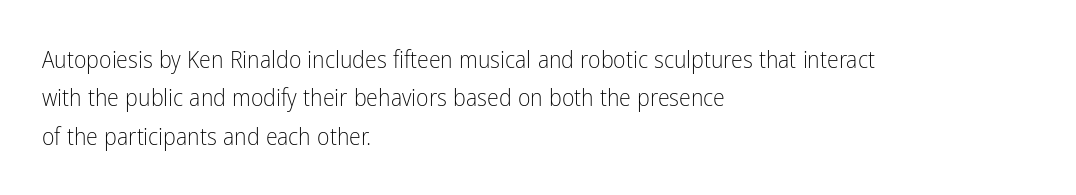
Q: Is the text bold? A: No.
Q: Is the text italic (slanted)? A: No, it is upright.
Q: Is the text underlined? A: No.
Q: How is the paragraph aligned? A: Left-aligned.
Q: Is the spacing between letters normal or unusually wide? A: Normal.
Q: Is the spacing between lines tight, normal or loose? A: Normal.
